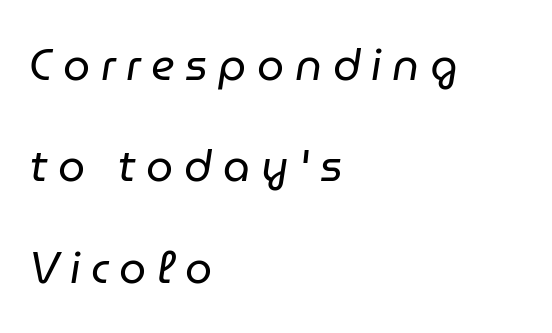
The image shows 43 px regular-weight type, italic (leaning right); set left-aligned, loose line spacing (2.36x), unusually wide letter spacing (+0.25 em), not underlined; low stroke contrast and a medium x-height.
